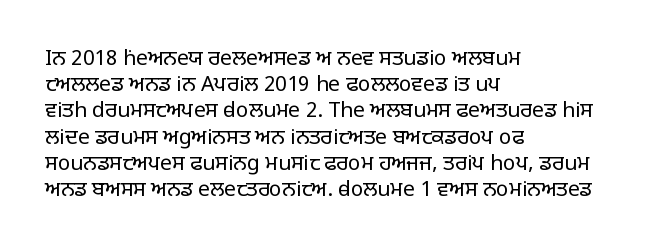
The image shows 21 px text type, upright; set left-aligned, normal line spacing (1.25x), normal letter spacing, not underlined.
